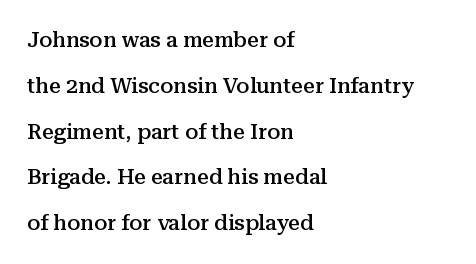
The image shows 21 px text type, upright; set left-aligned, loose line spacing (2.18x), normal letter spacing, not underlined.
